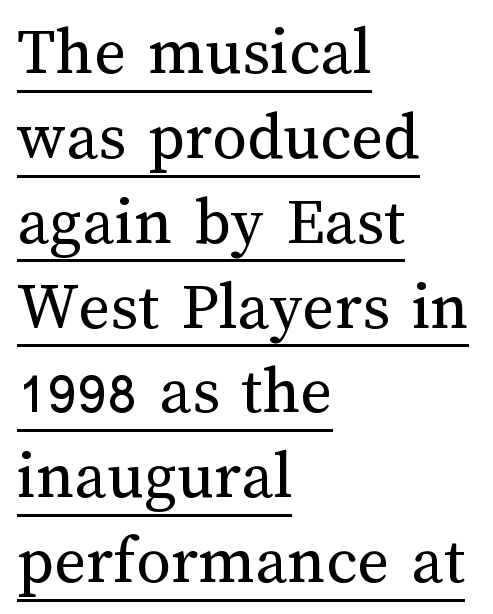
Q: Is the text bold? A: No.
Q: Is the text italic (slanted)? A: No, it is upright.
Q: Is the text underlined? A: Yes.
Q: How is the paragraph aligned? A: Left-aligned.
Q: Is the spacing between letters normal or unusually wide? A: Normal.
Q: Width (condensed, normal, or wide)? A: Normal.
Q: Stroke contrast? A: Medium.
Q: x-height? A: Medium.
Q: Monospaced? A: No.
